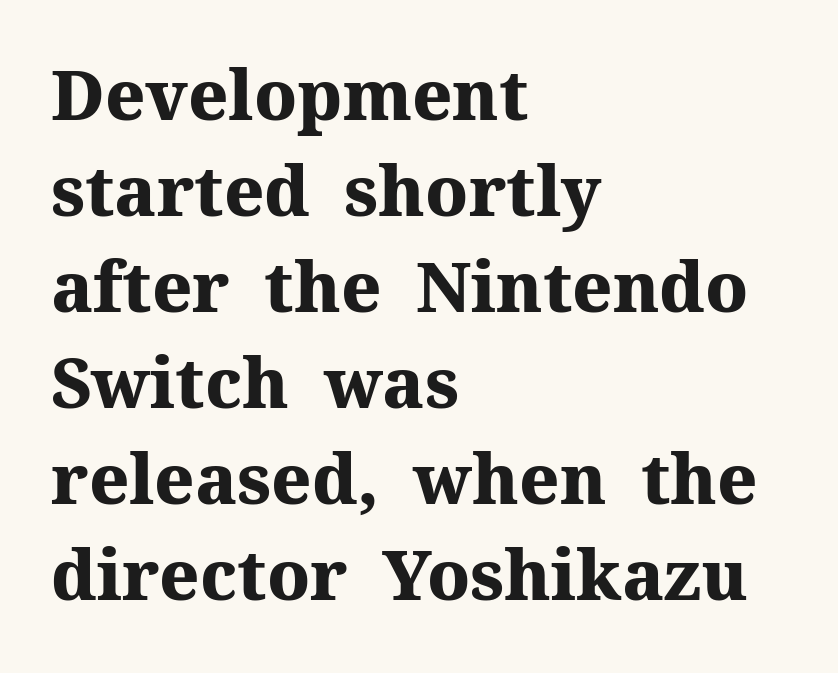
Q: Is the text bold? A: Yes.
Q: Is the text italic (slanted)? A: No, it is upright.
Q: Is the typeface a serif or a sans-serif typeface? A: Serif.
Q: Is the text underlined? A: No.
Q: How is the paragraph aligned? A: Left-aligned.
Q: Is the spacing between letters normal or unusually wide? A: Normal.
Q: Is the spacing between lines tight, normal or loose? A: Normal.
Q: Width (condensed, normal, or wide)? A: Normal.
Q: Stroke contrast? A: Medium.
Q: x-height? A: Medium.
Q: Monospaced? A: No.
